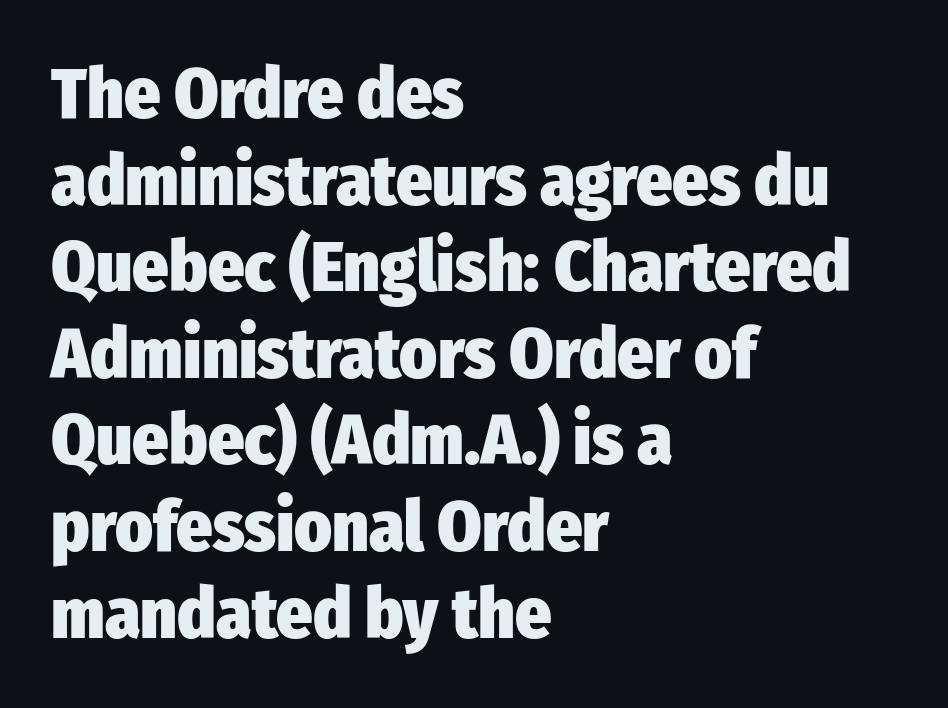
The image shows 71 px heavy, condensed sans-serif type, upright; set left-aligned, line spacing 1.22x, normal letter spacing, not underlined; low stroke contrast and a medium x-height.
